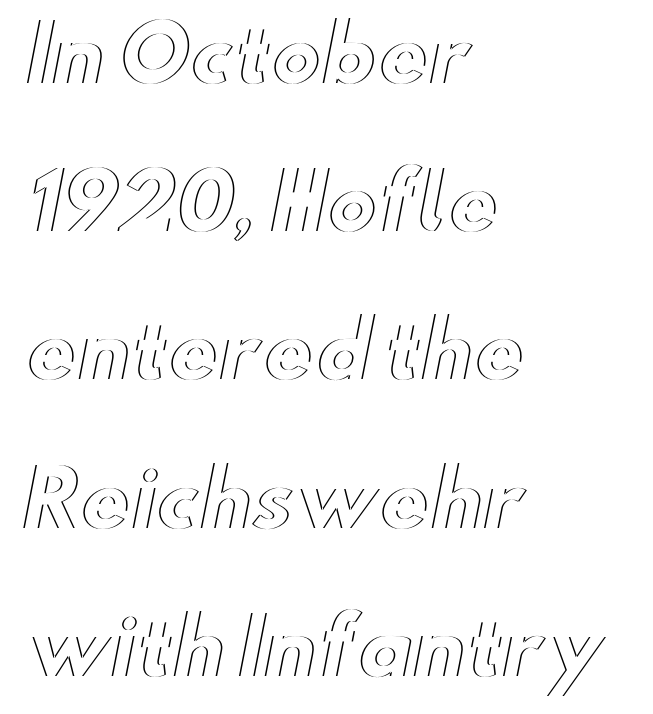
Q: Is the text italic (slanted)? A: Yes.
Q: Is the text underlined? A: No.
Q: How is the paragraph aligned? A: Left-aligned.
Q: Is the spacing between letters normal or unusually wide? A: Normal.
Q: Is the spacing between lines tight, normal or loose? A: Loose.
Q: Width (condensed, normal, or wide)? A: Wide.
Q: x-height? A: Small.
Q: Monospaced? A: No.
